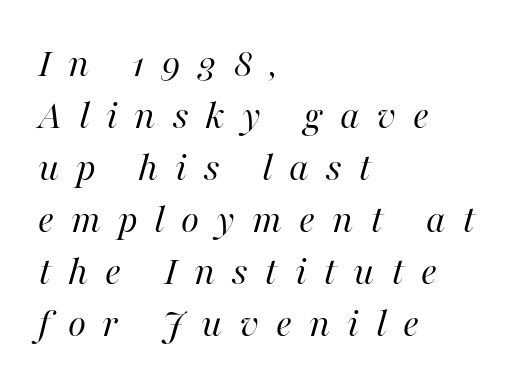
The image shows 42 px regular-weight type, italic (leaning right); set left-aligned, line spacing 1.24x, unusually wide letter spacing (+0.4 em), not underlined; high stroke contrast and a medium x-height.
